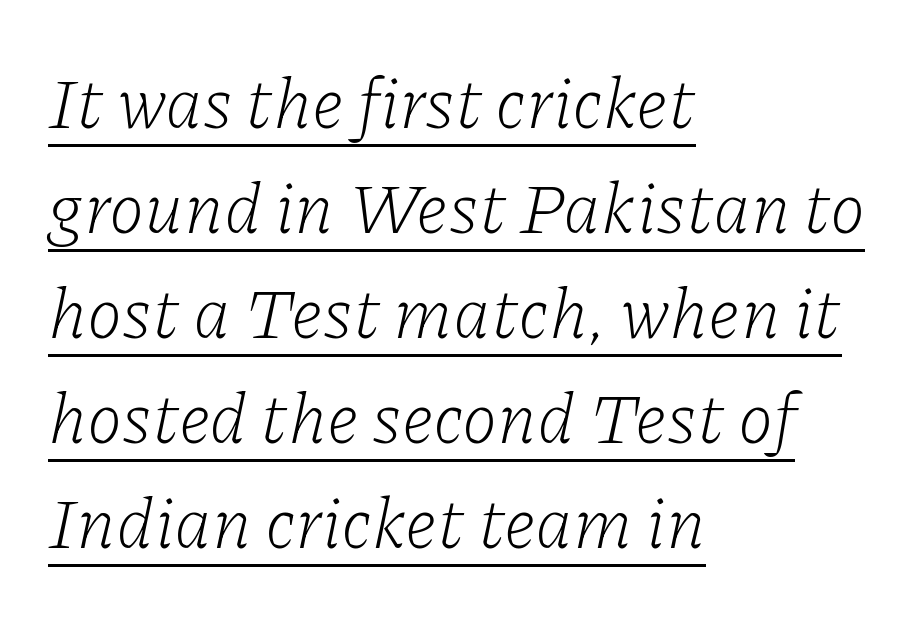
The image shows 72 px light serif type, italic (leaning right); set left-aligned, normal line spacing (1.46x), normal letter spacing, underlined; low stroke contrast and a medium x-height.
